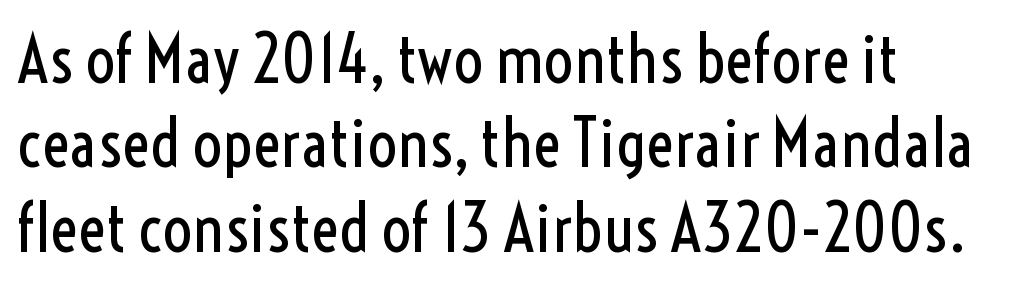
What's the leading like? Ordinary, nothing unusual. Counters stay open thanks to moderate or lighter strokes. Here the designer chose a conventional face with non-uniform glyph widths. Vertical strokes here are truly vertical. Lines of text with bare space underneath.
